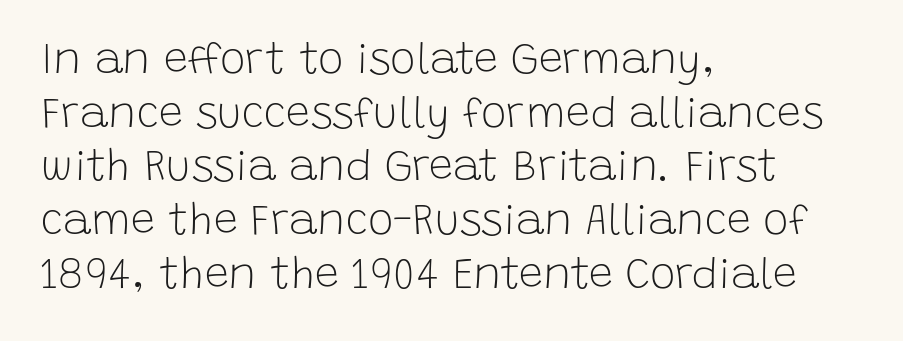
The gap between lines stays unmarked. Regarding leading, the lines here are spaced in the standard way. This sample uses an upright cut, with every glyph sitting square on the baseline. The paragraph has a hard left edge and a soft right edge. The weight would be labelled regular, book, light, or lighter still.
